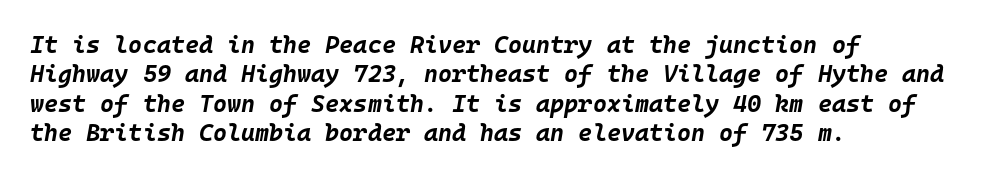
Q: Is the text bold? A: Yes.
Q: Is the text italic (slanted)? A: Yes, it leans right by about 10 degrees.
Q: Is the text underlined? A: No.
Q: How is the paragraph aligned? A: Left-aligned.
Q: Is the spacing between letters normal or unusually wide? A: Normal.
